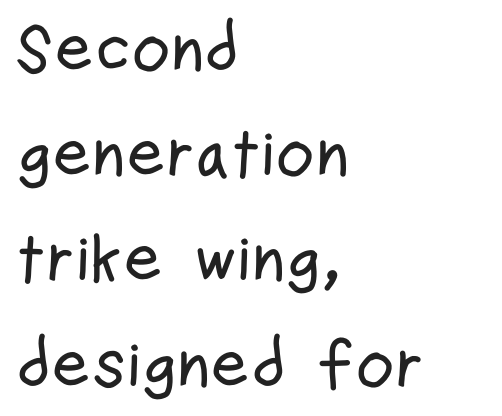
The lines sit at an ordinary, default distance from one another. The text block is weighted toward the left margin, trailing off unevenly rightward. Italic: no, the glyphs are upright roman. No feet cap the strokes, marking this as sans-serif type.
